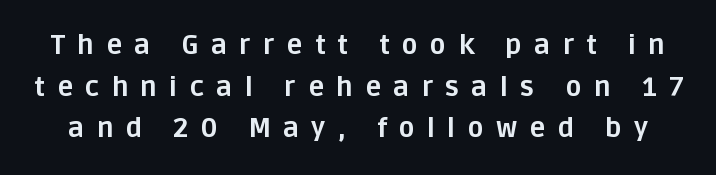
{"italic": "no", "bold": "yes", "underline": "no", "line_spacing": "normal", "line_spacing_ratio": 1.54, "letter_spacing": "wide", "letter_spacing_em": 0.45, "glyph_px": 27}
